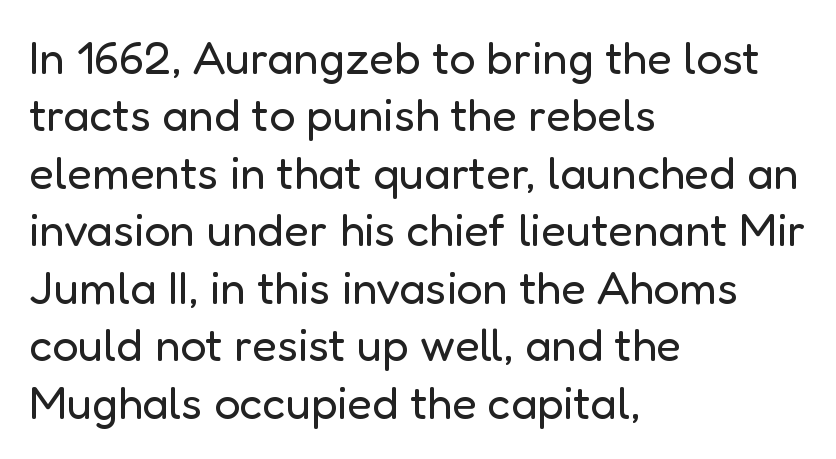
The words here are not underlined. A roman cut, with each character standing at attention. There is no visible air inserted between adjacent glyphs. The type family on display is of the sans-serif kind.
